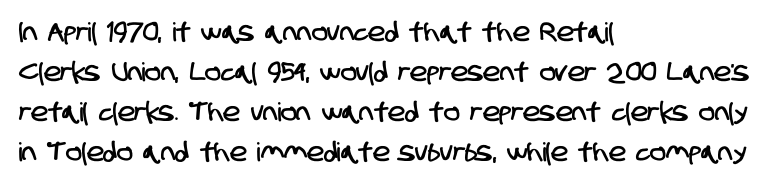
The image shows 26 px text type; set left-aligned, normal line spacing (1.54x), normal letter spacing, not underlined.
